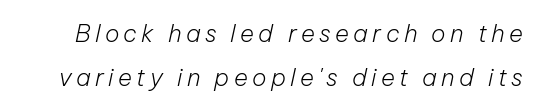
Think standard paragraph weight, or any step lighter than that. The baseline area is clear. Slant detected: the letters are inclined.
